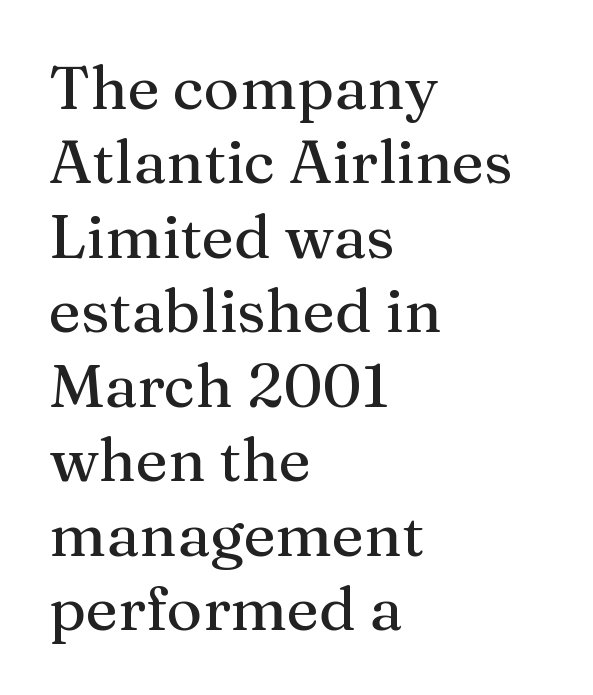
The image shows 61 px serif type, upright; set left-aligned, line spacing 1.22x, normal letter spacing, not underlined; medium stroke contrast and a medium x-height.
